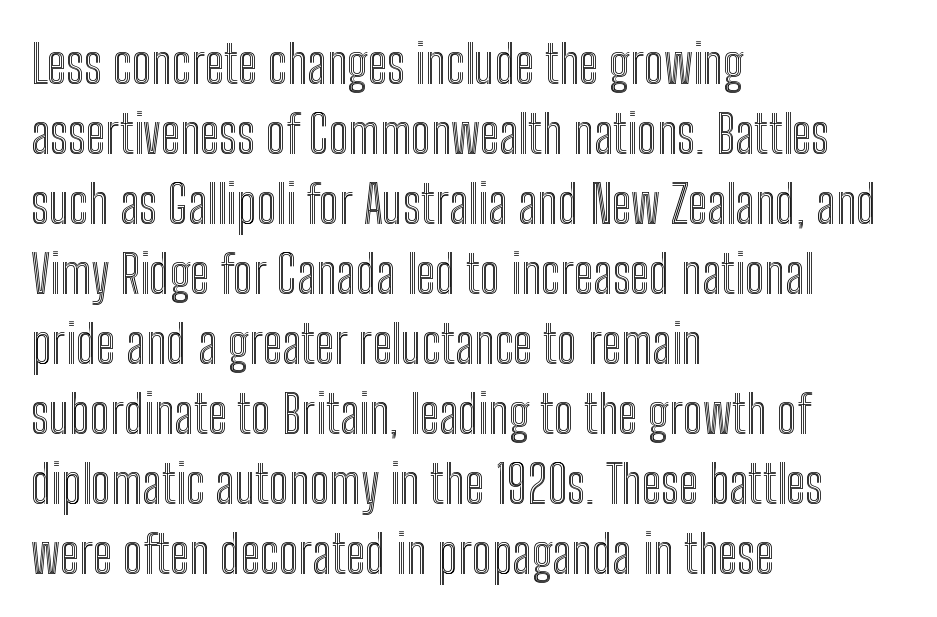
The image shows 53 px condensed type, upright; set left-aligned, normal line spacing (1.32x), normal letter spacing, not underlined; a medium x-height.
